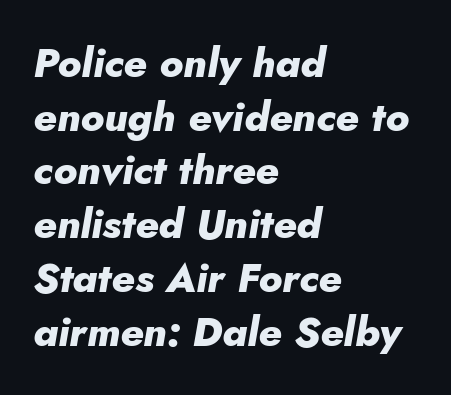
{"italic": "yes", "lean": "right", "slant_degrees": 10, "bold": "yes", "weight": "heavy", "width": "normal", "stroke_contrast": "low", "x_height": "small", "monospaced": "no", "underline": "no", "align": "left", "line_spacing": "normal", "line_spacing_ratio": 1.31, "letter_spacing": "normal", "letter_spacing_em": 0.0, "glyph_px": 41}
